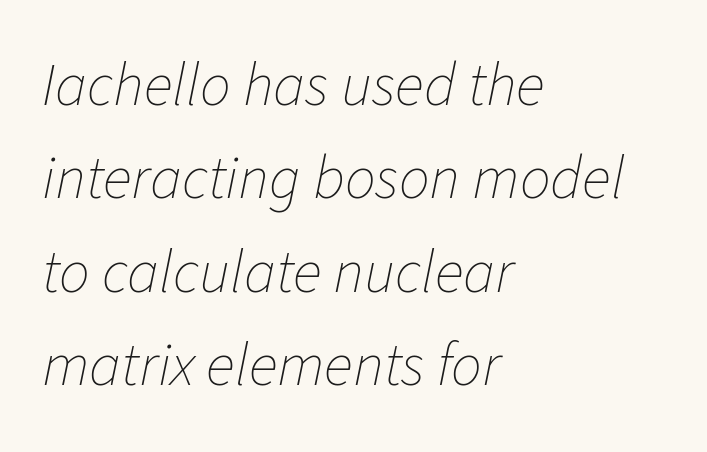
Q: Is the text bold? A: No.
Q: Is the text italic (slanted)? A: Yes, it leans right by about 11 degrees.
Q: Is the text underlined? A: No.
Q: How is the paragraph aligned? A: Left-aligned.
Q: Is the spacing between letters normal or unusually wide? A: Normal.
Q: Is the spacing between lines tight, normal or loose? A: Normal.
Q: Width (condensed, normal, or wide)? A: Normal.
Q: Stroke contrast? A: Low.
Q: x-height? A: Medium.
Q: Monospaced? A: No.
